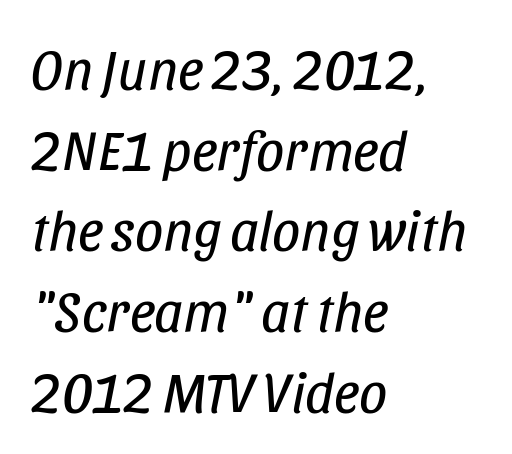
The image shows 56 px regular-weight, condensed type, italic (leaning right); set left-aligned, normal line spacing (1.44x), normal letter spacing, not underlined; low stroke contrast and a large x-height.
